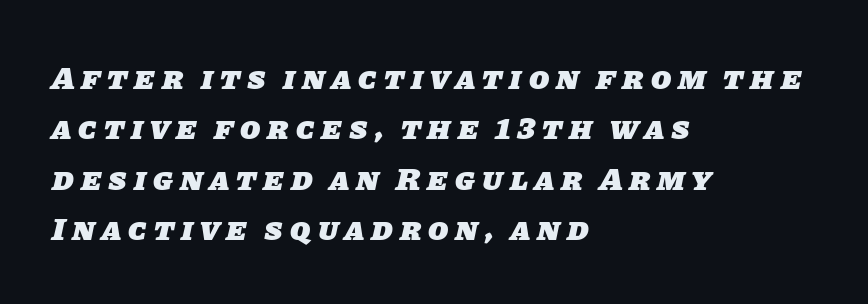
The image shows 33 px heavy type; set left-aligned, normal line spacing (1.53x), unusually wide letter spacing (+0.21 em), not underlined; low stroke contrast and a large x-height.
